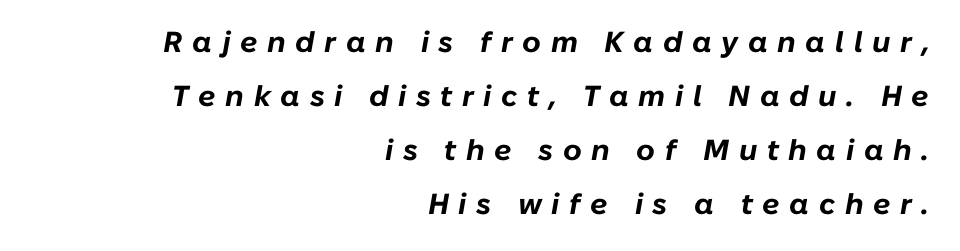
{"italic": "yes", "lean": "right", "slant_degrees": 10, "bold": "yes", "weight": "bold", "width": "normal", "stroke_contrast": "low", "x_height": "medium", "monospaced": "no", "underline": "no", "align": "right", "line_spacing_ratio": 1.86, "letter_spacing": "wide", "letter_spacing_em": 0.33, "glyph_px": 29}
